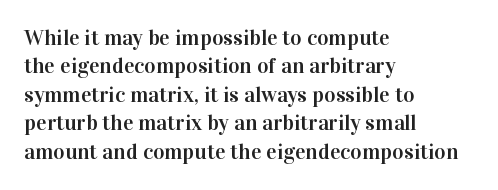
{"italic": "no", "underline": "no", "align": "left", "line_spacing": "normal", "line_spacing_ratio": 1.29, "letter_spacing": "normal", "letter_spacing_em": 0.0, "glyph_px": 22}
